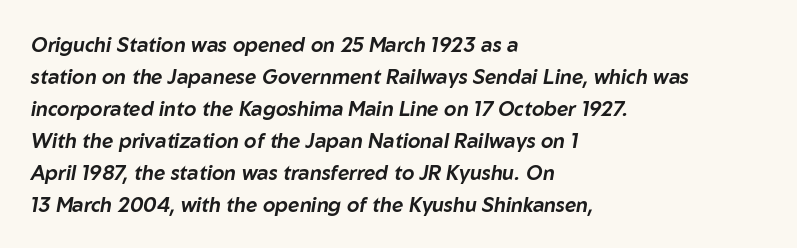
Q: Is the text italic (slanted)? A: Yes, it leans right by about 10 degrees.
Q: Is the text underlined? A: No.
Q: How is the paragraph aligned? A: Left-aligned.
Q: Is the spacing between letters normal or unusually wide? A: Normal.
Q: Is the spacing between lines tight, normal or loose? A: Normal.
